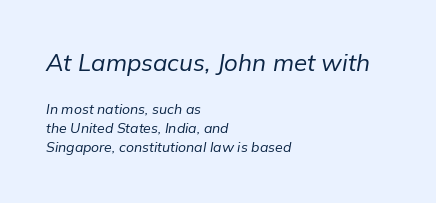
Q: Is the text bold? A: No.
Q: Is the text italic (slanted)? A: Yes, it leans right by about 9 degrees.
Q: Is the text underlined? A: No.
Q: How is the paragraph aligned? A: Left-aligned.
Q: Is the spacing between letters normal or unusually wide? A: Normal.
Q: Is the spacing between lines tight, normal or loose? A: Normal.
Q: Which block of text is set in a larger size, the first (top) or the second (bottom)? A: The first (top) one.
